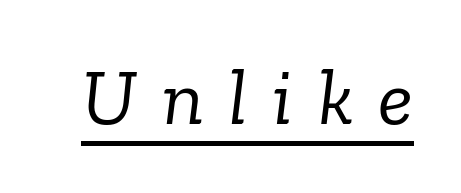
What stands out about the letter spacing? Its width — letters are far apart. The string is rendered with underlining switched on. Think of a printed novel: that variable character pitch is what you see here. The cut favours lightness, reaching ordinary text weight at its darkest. Would a proofreader flag this as italicized? Yes.
